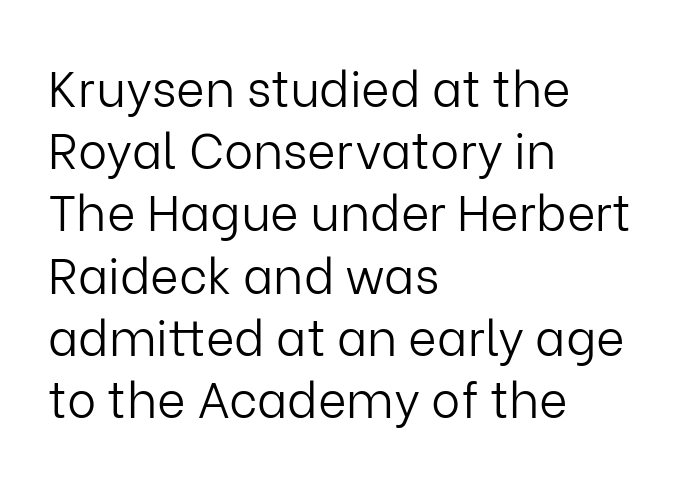
Proportional: the letters do not fall into vertical columns. Each line starts at the same left margin while the right side varies. Rendered with straight, roman letterforms. The typesetting does not lean heavy: it is not bold.
